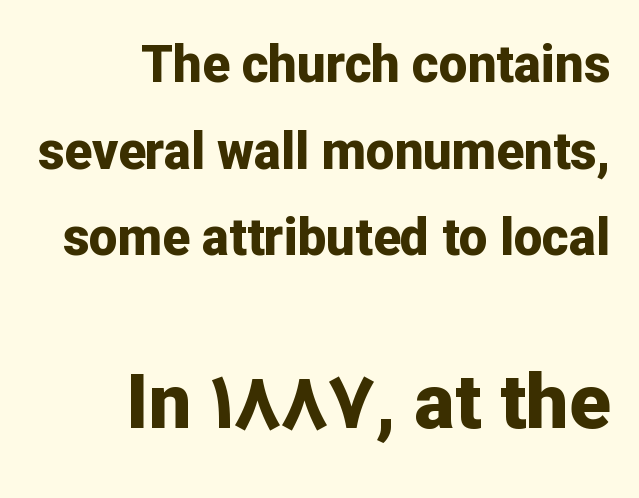
{"serif": "no", "italic": "no", "bold": "yes", "weight": "bold", "width": "normal", "stroke_contrast": "low", "x_height": "medium", "monospaced": "no", "underline": "no", "align": "right", "line_spacing": "normal", "line_spacing_ratio": 1.7, "letter_spacing": "normal", "letter_spacing_em": 0.0, "larger_block": "second", "size_ratio": 1.49, "glyph_px": 76}
